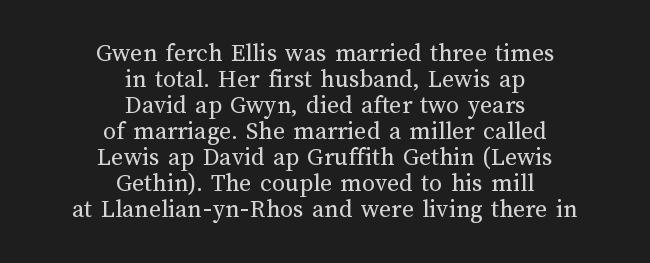
The image shows 26 px text type, upright; set centered, tight line spacing (1.0x), normal letter spacing, not underlined.
